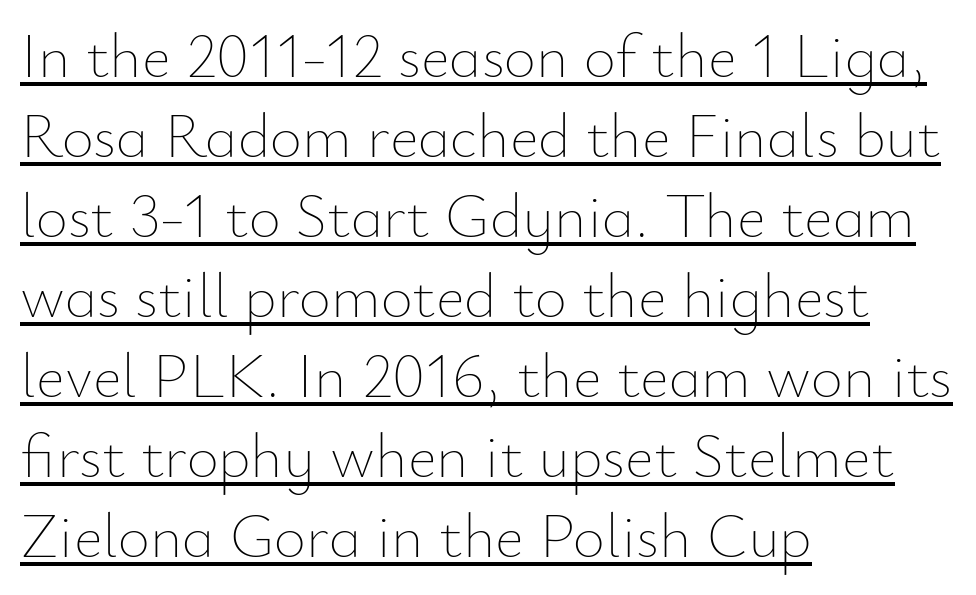
Short note: letters normally spaced. Quick note: interline space is typical. Nothing heavy about these letters — not bold at all. One-word summary of the alignment: left. Proportional: the letters do not fall into vertical columns. The string is rendered with underlining switched on.
